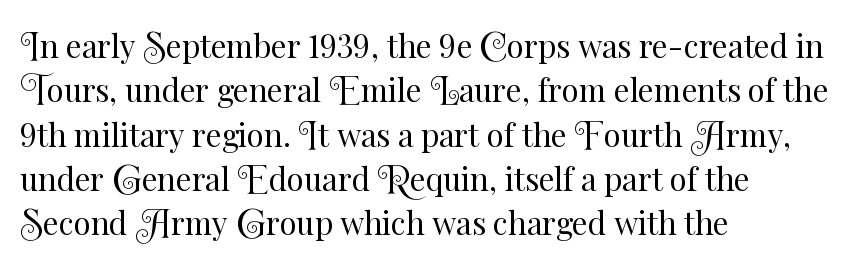
Q: Is the text bold? A: No.
Q: Is the text italic (slanted)? A: No, it is upright.
Q: Is the text underlined? A: No.
Q: How is the paragraph aligned? A: Left-aligned.
Q: Is the spacing between letters normal or unusually wide? A: Normal.
Q: Is the spacing between lines tight, normal or loose? A: Normal.
Q: Width (condensed, normal, or wide)? A: Normal.
Q: Stroke contrast? A: Medium.
Q: x-height? A: Small.
Q: Monospaced? A: No.
